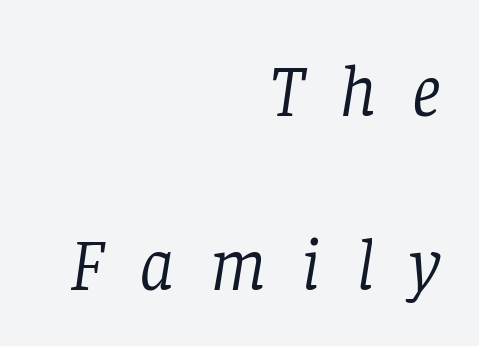
{"serif": "yes", "italic": "yes", "lean": "right", "slant_degrees": 8, "bold": "no", "weight": "light", "width": "normal", "stroke_contrast": "low", "x_height": "large", "monospaced": "no", "underline": "no", "align": "right", "line_spacing": "loose", "line_spacing_ratio": 2.39, "letter_spacing": "wide", "letter_spacing_em": 0.48, "glyph_px": 73}
